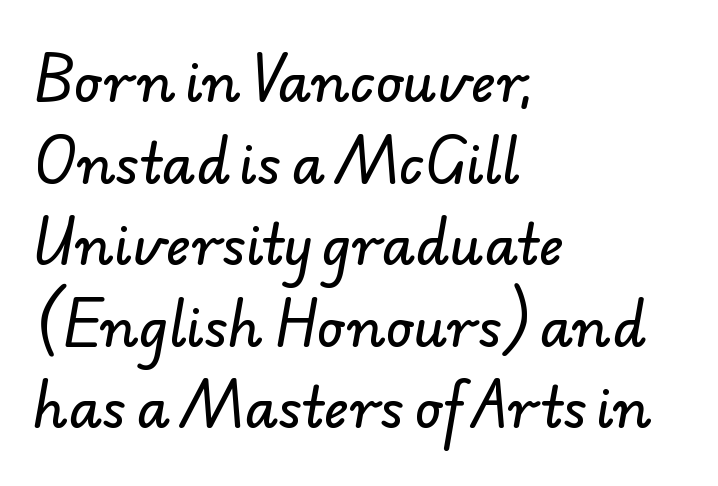
Horizontal alignment here is leftward, the default for most running prose. Looks like regular typesetting: each glyph gets only the width it needs. I'd call this a sans setting — the letters go barefoot. Descenders are the only things crossing below the line. Regular leading. Tracking value appears to be zero — textbook default spacing.
